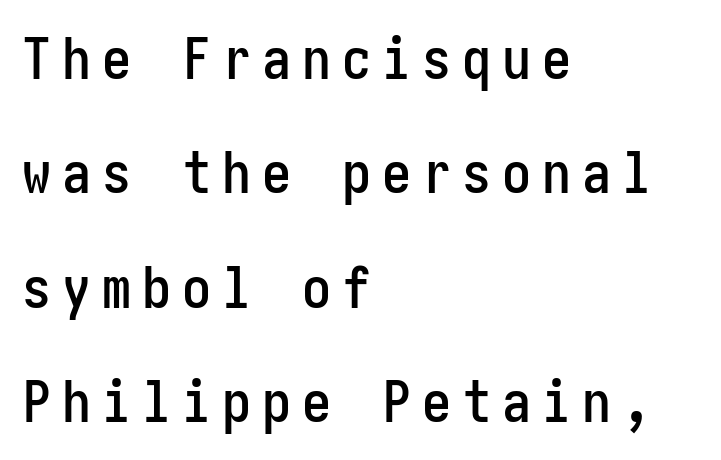
Q: Is the text italic (slanted)? A: No, it is upright.
Q: Is the typeface a serif or a sans-serif typeface? A: Sans-serif.
Q: Is the text underlined? A: No.
Q: How is the paragraph aligned? A: Left-aligned.
Q: Is the spacing between lines tight, normal or loose? A: Loose.
Q: Width (condensed, normal, or wide)? A: Condensed.
Q: Stroke contrast? A: Low.
Q: x-height? A: Medium.
